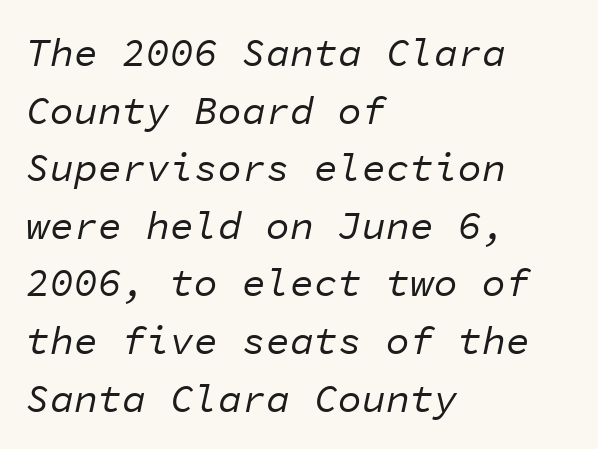
The zone under the glyphs is completely vacant. Looking at the ascenders, they clearly lean. Looks like terminal output: every glyph gets an equal slot. The lines in this sample share a left origin and differ only in where they stop.
